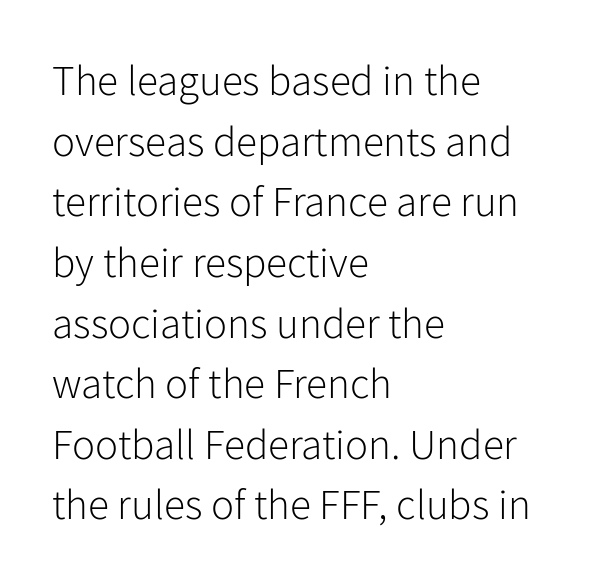
The strokes are not fattened; the text isn't bold. Characters follow at the spacing the type designer built in. Teacher's note: observe the even left margin — that is flush-left alignment. Is this a fixed-width face? No — the glyphs have proportional, varying widths. Rows of type keep a routine distance in the vertical direction.
